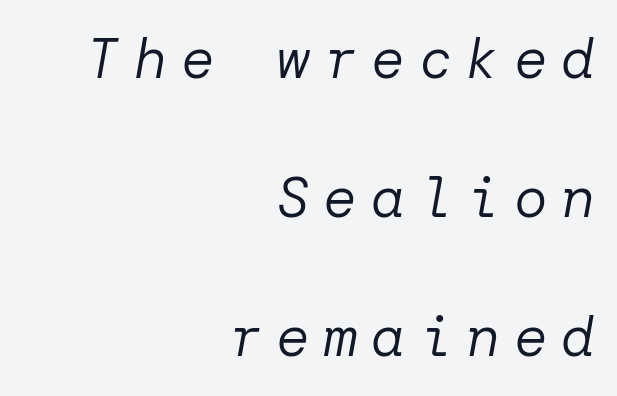
Q: Is the text bold? A: No.
Q: Is the text italic (slanted)? A: Yes, it leans right by about 10 degrees.
Q: Is the text underlined? A: No.
Q: How is the paragraph aligned? A: Right-aligned.
Q: Is the spacing between letters normal or unusually wide? A: Unusually wide.
Q: Is the spacing between lines tight, normal or loose? A: Loose.
Q: Width (condensed, normal, or wide)? A: Normal.
Q: Stroke contrast? A: Low.
Q: x-height? A: Medium.
